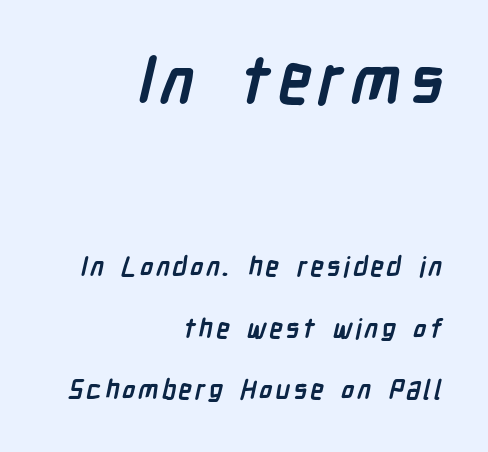
Q: Is the text bold? A: Yes.
Q: Is the typeface a serif or a sans-serif typeface? A: Sans-serif.
Q: Is the text underlined? A: No.
Q: How is the paragraph aligned? A: Right-aligned.
Q: Is the spacing between lines tight, normal or loose? A: Loose.
Q: Which block of text is set in a larger size, the first (top) or the second (bottom)? A: The first (top) one.
Q: Width (condensed, normal, or wide)? A: Condensed.
Q: Stroke contrast? A: Low.
Q: x-height? A: Medium.
Q: Monospaced? A: No.
